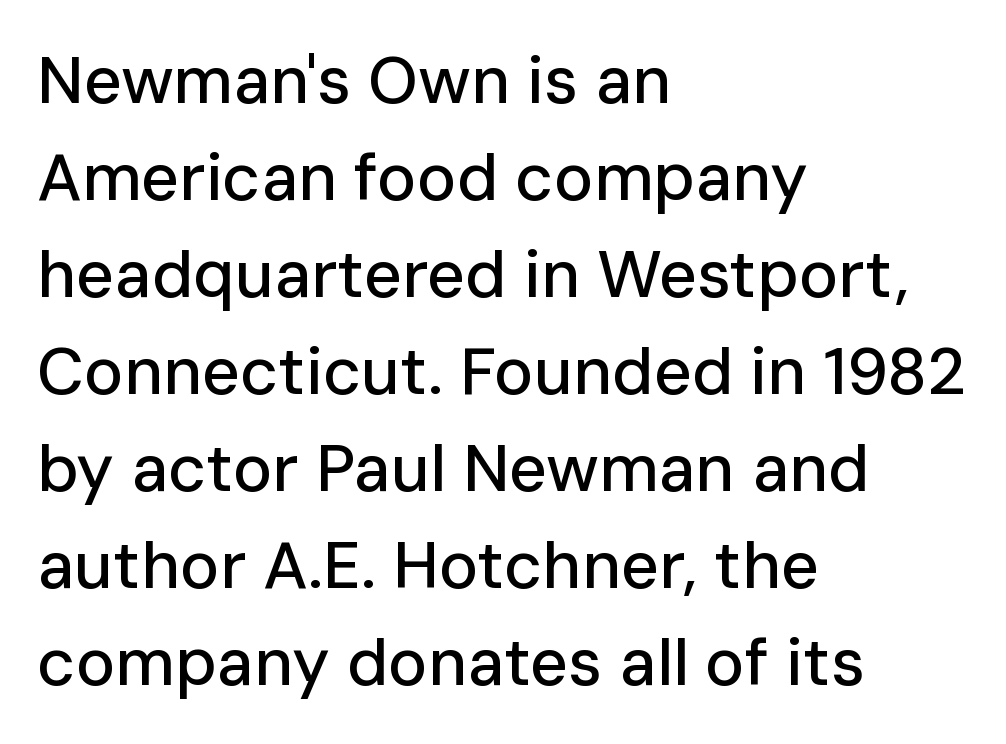
The image shows 66 px sans-serif type, upright; set left-aligned, normal line spacing (1.47x), normal letter spacing, not underlined; low stroke contrast and a medium x-height.
